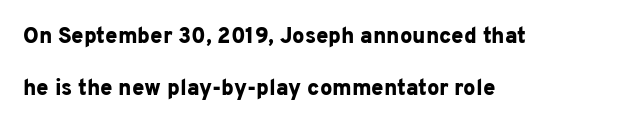
The image shows 22 px bold type, upright; set left-aligned, loose line spacing (2.35x), normal letter spacing, not underlined.
